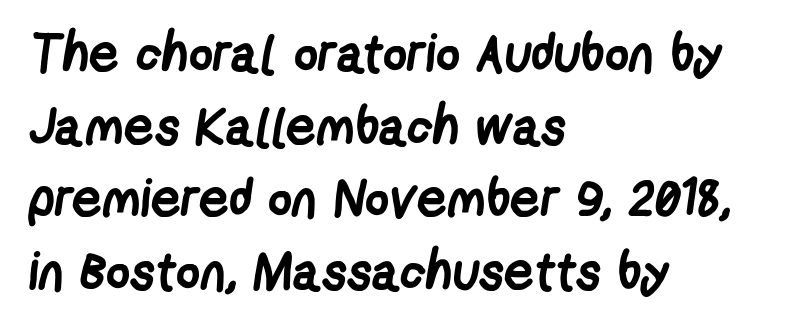
Q: Is the text bold? A: Yes.
Q: Is the typeface a serif or a sans-serif typeface? A: Sans-serif.
Q: Is the text underlined? A: No.
Q: How is the paragraph aligned? A: Left-aligned.
Q: Is the spacing between letters normal or unusually wide? A: Normal.
Q: Is the spacing between lines tight, normal or loose? A: Normal.
Q: Width (condensed, normal, or wide)? A: Condensed.
Q: Stroke contrast? A: Low.
Q: x-height? A: Medium.
Q: Monospaced? A: No.
